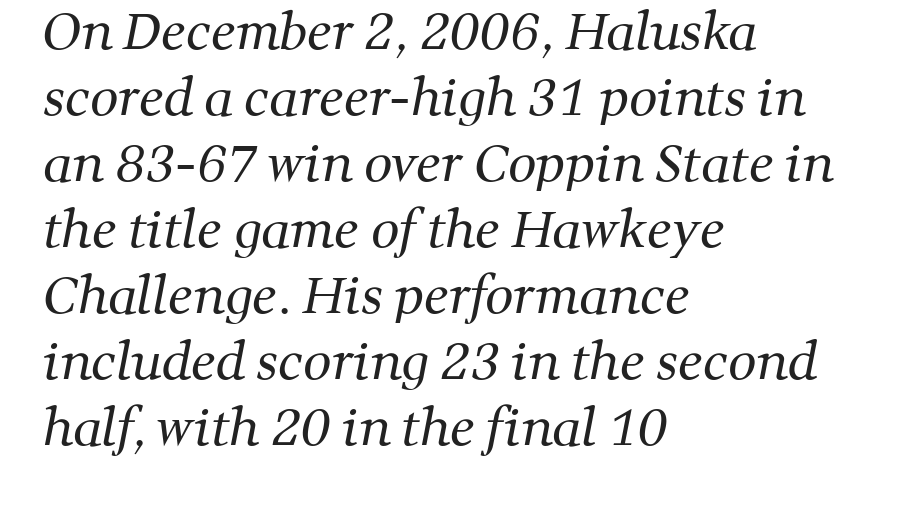
Yep, those are serifs on the letters. Default kerning and tracking; the words read as compact shapes. Honestly, the row spacing looks completely unremarkable. Heft: none added — not bold. In CSS terms this would be text-align: left. Descender tails drop into unmarked territory.
